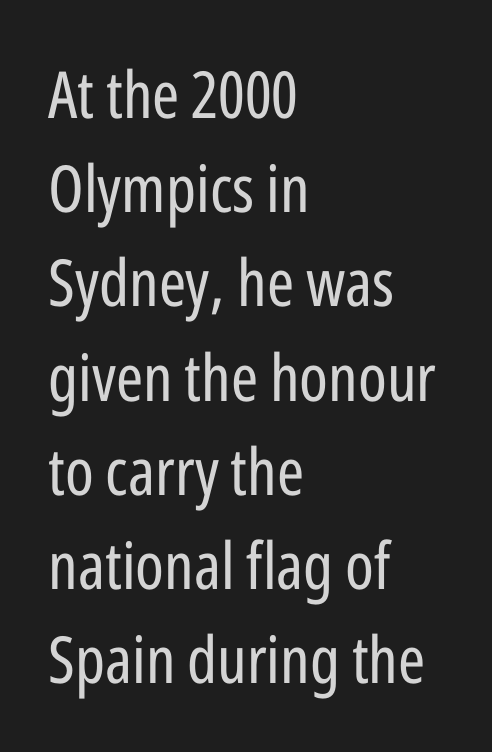
Q: Is the text bold? A: No.
Q: Is the text italic (slanted)? A: No, it is upright.
Q: Is the typeface a serif or a sans-serif typeface? A: Sans-serif.
Q: Is the text underlined? A: No.
Q: How is the paragraph aligned? A: Left-aligned.
Q: Is the spacing between letters normal or unusually wide? A: Normal.
Q: Is the spacing between lines tight, normal or loose? A: Normal.
Q: Width (condensed, normal, or wide)? A: Condensed.
Q: Stroke contrast? A: Low.
Q: x-height? A: Medium.
Q: Monospaced? A: No.
